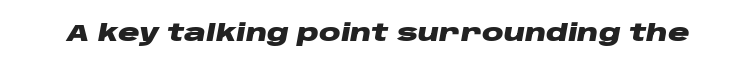
Quick note: underline off. The font is running at its bold setting. Nothing unusual about the tracking: characters are spaced as the font intends. Compared with ordinary roman type, these characters are visibly tilted.
